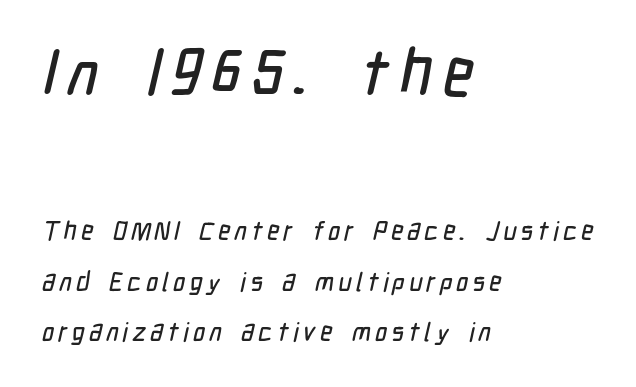
{"serif": "no", "width": "condensed", "stroke_contrast": "low", "x_height": "medium", "monospaced": "no", "underline": "no", "align": "left", "line_spacing": "loose", "line_spacing_ratio": 1.93, "larger_block": "first", "size_ratio": 2.5, "glyph_px": 65}
